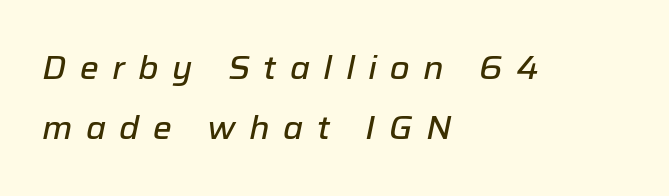
{"italic": "yes", "lean": "right", "slant_degrees": 12, "width": "normal", "stroke_contrast": "low", "x_height": "medium", "monospaced": "no", "underline": "no", "align": "left", "line_spacing_ratio": 1.87, "letter_spacing": "wide", "letter_spacing_em": 0.42, "glyph_px": 32}
